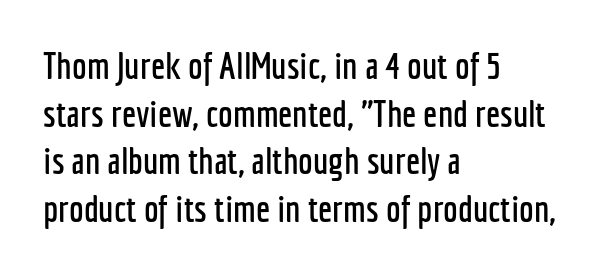
The image shows 37 px condensed sans-serif type, upright; set left-aligned, normal line spacing (1.29x), normal letter spacing, not underlined; low stroke contrast and a medium x-height.
